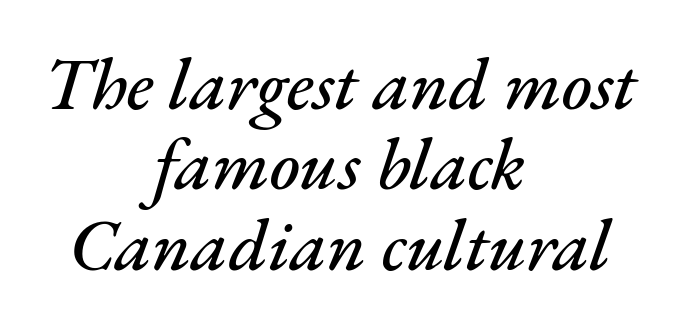
Q: Is the text italic (slanted)? A: Yes, it leans right by about 17 degrees.
Q: Is the text underlined? A: No.
Q: How is the paragraph aligned? A: Centered.
Q: Is the spacing between letters normal or unusually wide? A: Normal.
Q: Is the spacing between lines tight, normal or loose? A: Tight.
Q: Width (condensed, normal, or wide)? A: Normal.
Q: Stroke contrast? A: Medium.
Q: x-height? A: Small.
Q: Monospaced? A: No.
